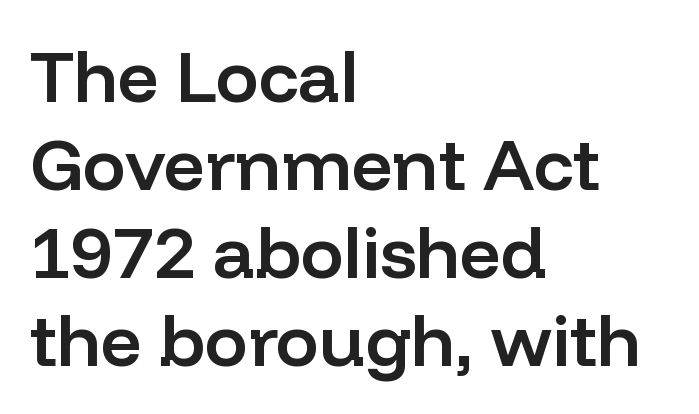
The type is set solid horizontally, with unmodified tracking. Characters remain perfectly vertical along every line. Set as a demibold, roughly 600 on the weight scale. You can tell from the bare stems that sans-serif type was used. Line starts are locked; line ends wander.
